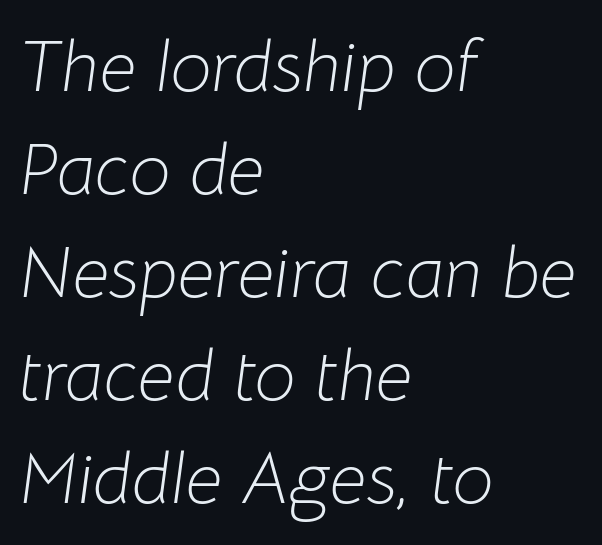
Designer's note — italics engaged. In terms of leading, this rendering sits right in the middle. The passage shown is not bold in any degree. Inter-character spacing is left at the font's built-in metrics.
